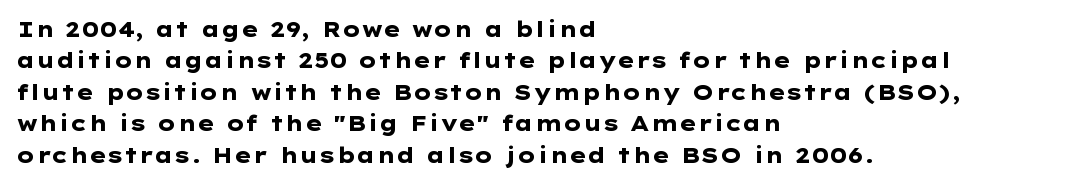
{"italic": "no", "bold": "yes", "underline": "no", "align": "left", "line_spacing": "normal", "line_spacing_ratio": 1.5, "letter_spacing": "normal", "letter_spacing_em": 0.0, "glyph_px": 21}
